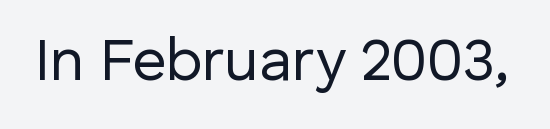
Q: Is the text bold? A: No.
Q: Is the text italic (slanted)? A: No, it is upright.
Q: Is the typeface a serif or a sans-serif typeface? A: Sans-serif.
Q: Is the text underlined? A: No.
Q: Is the spacing between letters normal or unusually wide? A: Normal.
Q: Width (condensed, normal, or wide)? A: Normal.
Q: Stroke contrast? A: Low.
Q: x-height? A: Medium.
Q: Monospaced? A: No.
